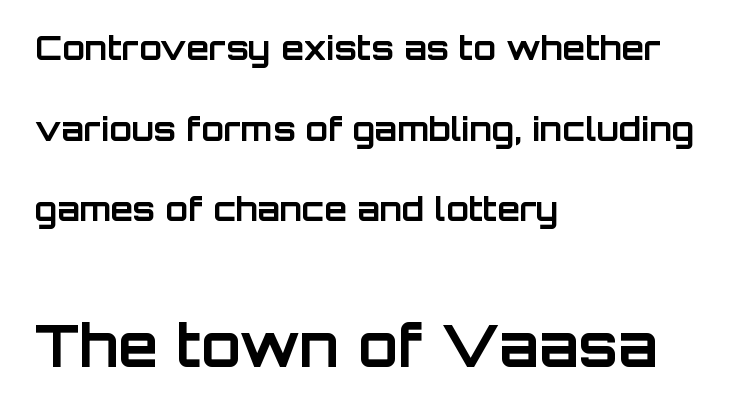
Posture: vertical. Unmarked baselines from the first word to the last. Honestly, the letter spacing is just normal — you wouldn't notice it. Bold? Absolutely — the strokes are thick and heavy. Spacing verdict: proportional, widths tailored to each character. A student would notice the bottom passage is typeset larger than what precedes it.
